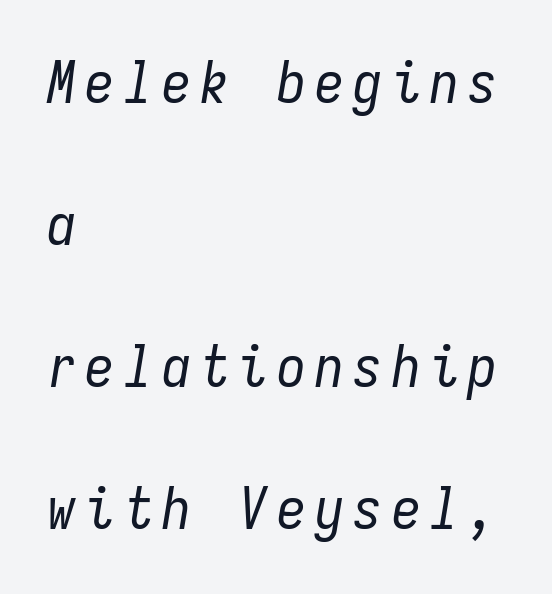
Q: Is the text bold? A: No.
Q: Is the text italic (slanted)? A: Yes, it leans right by about 9 degrees.
Q: Is the text underlined? A: No.
Q: How is the paragraph aligned? A: Left-aligned.
Q: Is the spacing between lines tight, normal or loose? A: Loose.
Q: Width (condensed, normal, or wide)? A: Condensed.
Q: Stroke contrast? A: Low.
Q: x-height? A: Medium.
Q: Monospaced? A: Yes.
